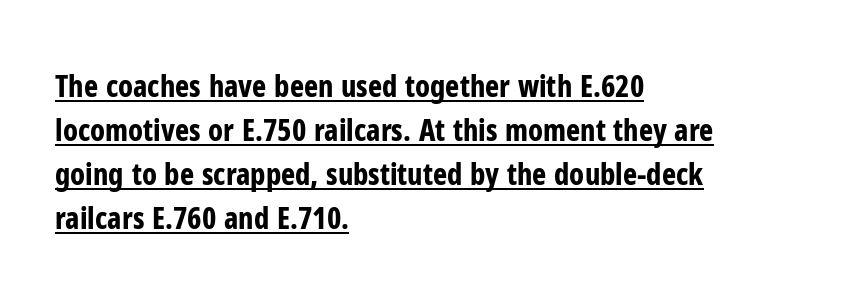
The image shows 30 px bold, condensed sans-serif type, upright; set left-aligned, normal line spacing (1.47x), normal letter spacing, underlined; low stroke contrast and a medium x-height.
